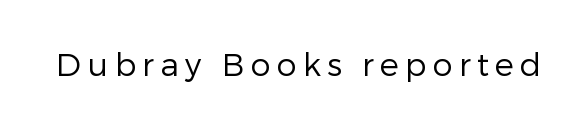
Is the type heavy? It reads as light-to-regular instead. The type family on display is of the sans-serif kind. Spacing verdict: proportional, widths tailored to each character. In terms of posture, this sample is upright. Type without underlining.
